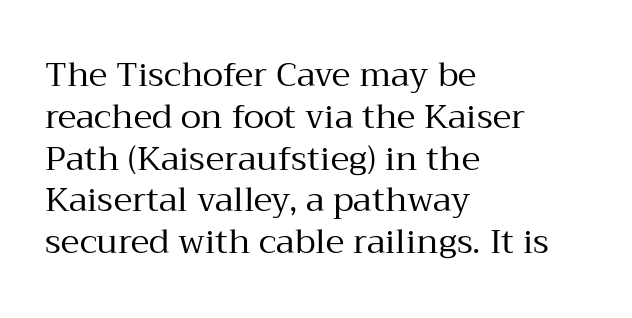
Q: Is the text bold? A: No.
Q: Is the text italic (slanted)? A: No, it is upright.
Q: Is the typeface a serif or a sans-serif typeface? A: Serif.
Q: Is the text underlined? A: No.
Q: How is the paragraph aligned? A: Left-aligned.
Q: Is the spacing between letters normal or unusually wide? A: Normal.
Q: Width (condensed, normal, or wide)? A: Normal.
Q: Stroke contrast? A: Medium.
Q: x-height? A: Medium.
Q: Monospaced? A: No.
